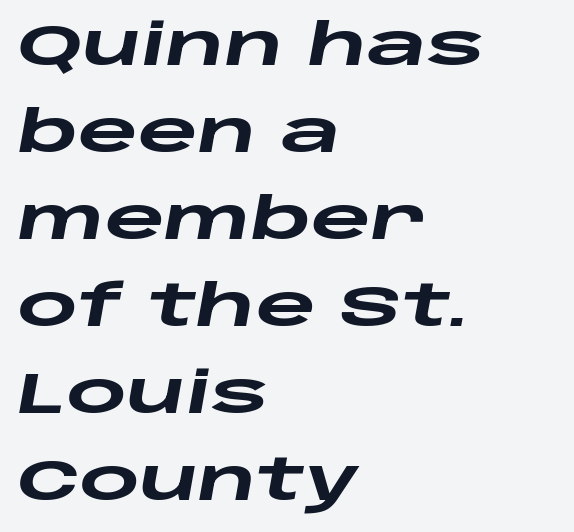
The glyphs have the mass of a bold cut. These lines are rendered in a variable-pitch font. Every row of glyphs begins at an identical x-position on the left. A clean baseline with only descenders dipping below it. Regular leading.
